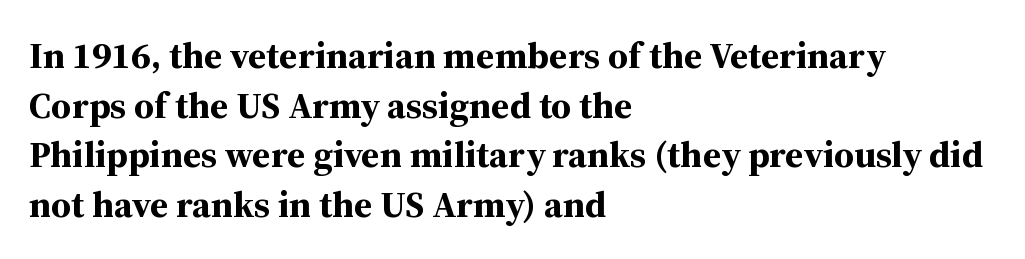
Proportional: the letters do not fall into vertical columns. Emphasis by weight is at full strength: bold. This is the regular roman posture of the typeface. In terms of letterspacing, this is plain default setting. Unmarked baselines from the first word to the last. Where is the straight margin? On the left.
